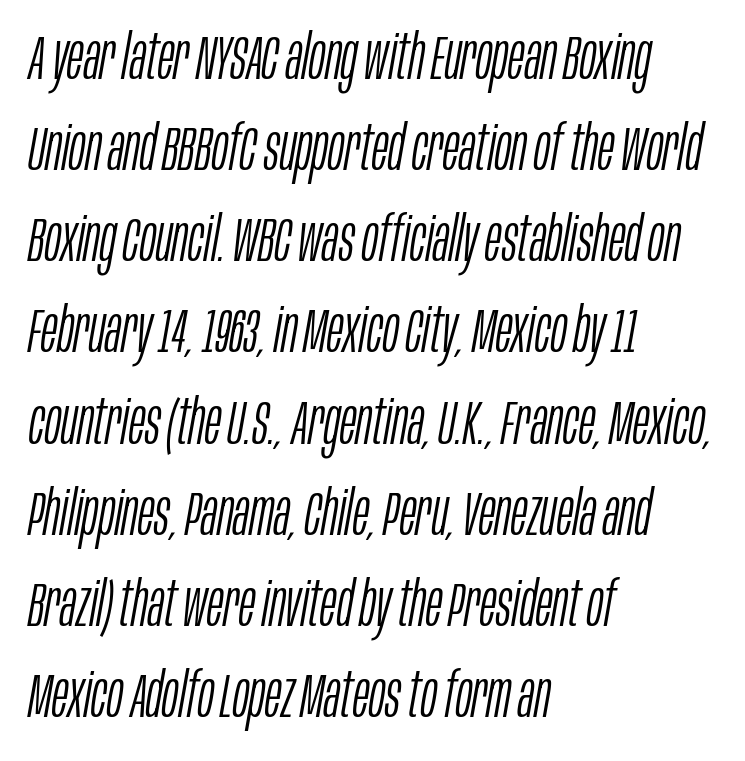
{"italic": "yes", "lean": "right", "slant_degrees": 10, "bold": "no", "weight": "light", "width": "condensed", "stroke_contrast": "low", "x_height": "large", "monospaced": "no", "underline": "no", "align": "left", "line_spacing": "normal", "line_spacing_ratio": 1.47, "letter_spacing": "normal", "letter_spacing_em": 0.0, "glyph_px": 62}
